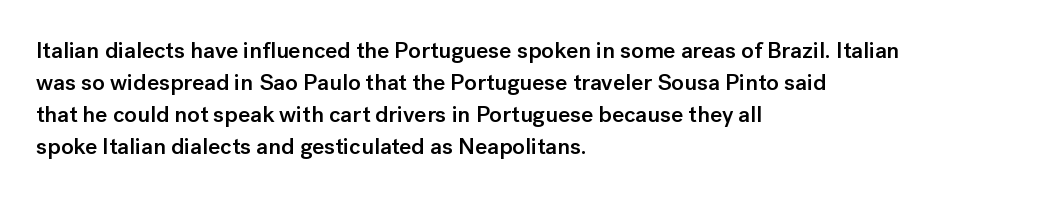
Q: Is the text bold? A: Semi-bold.
Q: Is the text italic (slanted)? A: No, it is upright.
Q: Is the text underlined? A: No.
Q: How is the paragraph aligned? A: Left-aligned.
Q: Is the spacing between letters normal or unusually wide? A: Normal.
Q: Is the spacing between lines tight, normal or loose? A: Normal.
